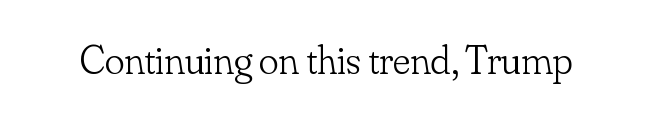
{"serif": "yes", "italic": "no", "bold": "no", "weight": "light", "width": "normal", "stroke_contrast": "low", "x_height": "small", "monospaced": "no", "underline": "no", "letter_spacing": "normal", "letter_spacing_em": 0.0, "glyph_px": 41}
